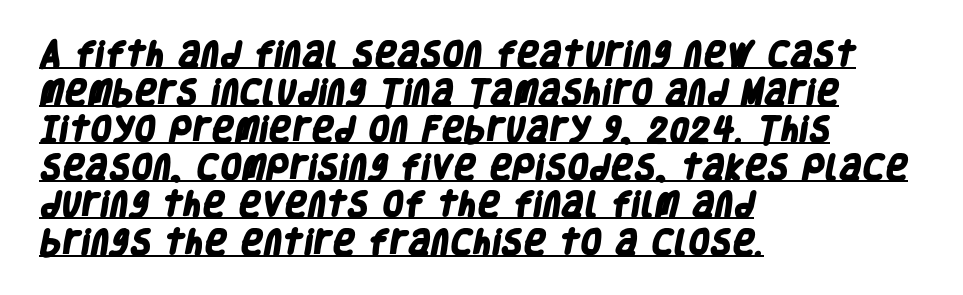
{"serif": "no", "bold": "yes", "weight": "heavy", "width": "condensed", "stroke_contrast": "low", "x_height": "large", "monospaced": "no", "underline": "yes", "align": "left", "line_spacing": "normal", "line_spacing_ratio": 1.34, "letter_spacing": "normal", "letter_spacing_em": 0.0, "glyph_px": 28}
